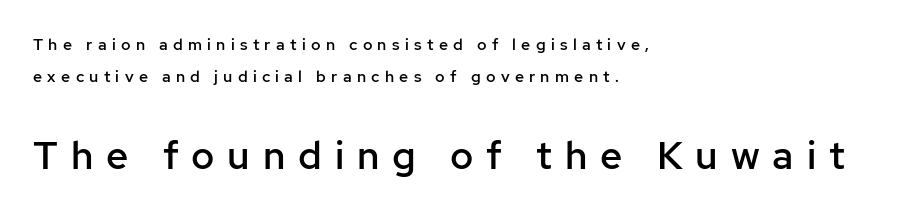
Q: Is the text bold? A: Semi-bold.
Q: Is the text italic (slanted)? A: No, it is upright.
Q: Is the typeface a serif or a sans-serif typeface? A: Sans-serif.
Q: Is the text underlined? A: No.
Q: How is the paragraph aligned? A: Left-aligned.
Q: Is the spacing between letters normal or unusually wide? A: Unusually wide.
Q: Is the spacing between lines tight, normal or loose? A: Loose.
Q: Which block of text is set in a larger size, the first (top) or the second (bottom)? A: The second (bottom) one.
Q: Width (condensed, normal, or wide)? A: Normal.
Q: Stroke contrast? A: Low.
Q: x-height? A: Medium.
Q: Monospaced? A: No.
